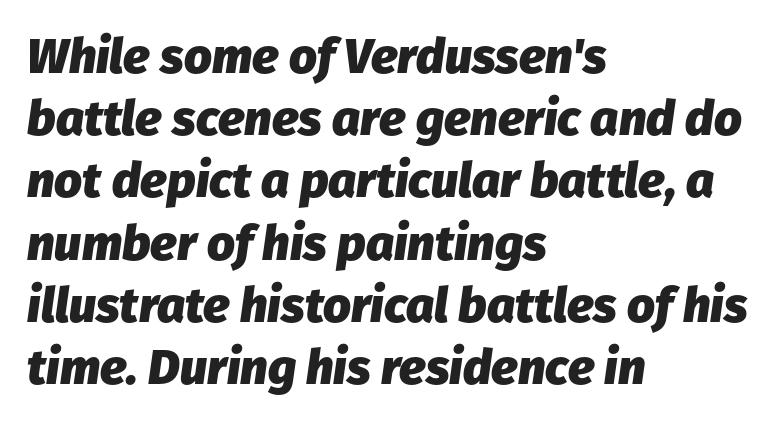
Underline: absent. Bold? Absolutely — the strokes are thick and heavy. Where is the straight margin? On the left. Each letter keeps its own natural width here, so spacing adapts to shape.
